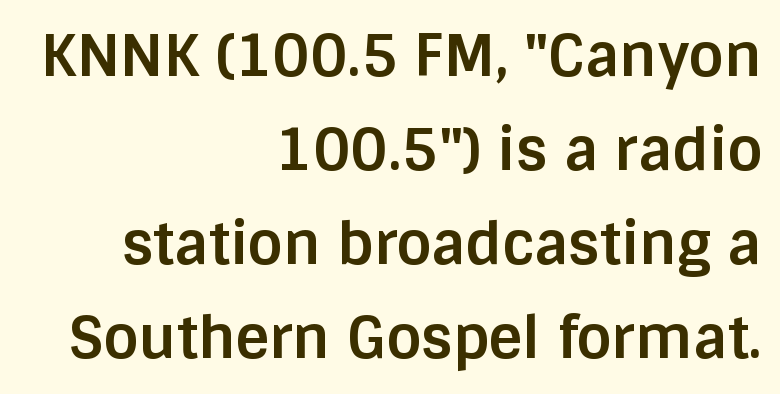
Each letter keeps its own natural width here, so spacing adapts to shape. Compared with a flush-left layout, this one pins lines to the opposite, right side. Typesetter's note: full bold, strokes at maximum text heaviness. Each letter's strokes conclude bluntly, with no projecting serifs. Plain, unruled lines of type.
